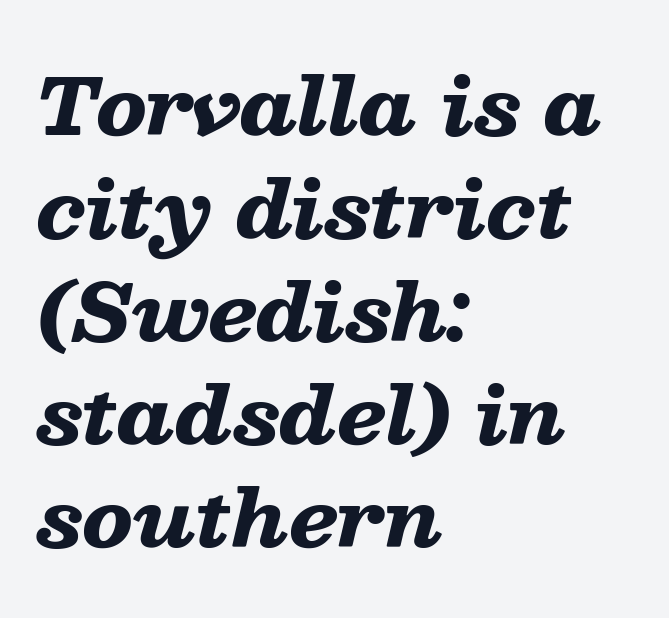
Q: Is the text bold? A: Yes.
Q: Is the text italic (slanted)? A: Yes, it leans right by about 13 degrees.
Q: Is the text underlined? A: No.
Q: How is the paragraph aligned? A: Left-aligned.
Q: Is the spacing between letters normal or unusually wide? A: Normal.
Q: Is the spacing between lines tight, normal or loose? A: Normal.
Q: Width (condensed, normal, or wide)? A: Wide.
Q: Stroke contrast? A: Low.
Q: x-height? A: Medium.
Q: Monospaced? A: No.
